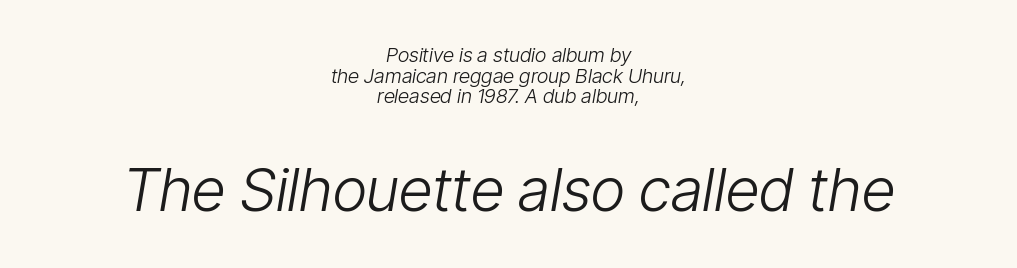
Words appear dense and cohesive because spacing is normal. The letters advance in unequal steps, a hallmark of proportional type. Just letters on the line, the space beneath them empty. Type size steps up from the first block to the second. A student would call this center alignment; a typographer would say set centered. You can tell it's italic because the verticals aren't actually vertical.
